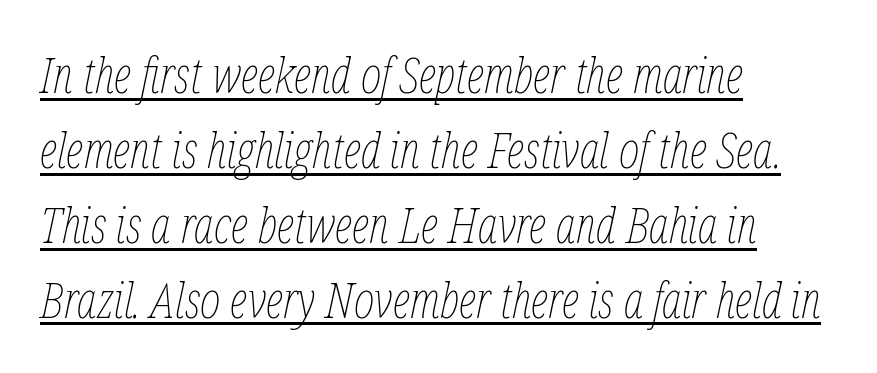
Q: Is the text bold? A: No.
Q: Is the text italic (slanted)? A: Yes, it leans right by about 12 degrees.
Q: Is the text underlined? A: Yes.
Q: How is the paragraph aligned? A: Left-aligned.
Q: Is the spacing between letters normal or unusually wide? A: Normal.
Q: Is the spacing between lines tight, normal or loose? A: Normal.
Q: Width (condensed, normal, or wide)? A: Condensed.
Q: Stroke contrast? A: Low.
Q: x-height? A: Medium.
Q: Monospaced? A: No.
